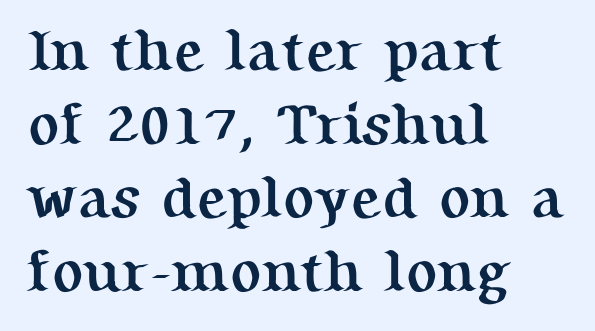
Q: Is the text bold? A: Yes.
Q: Is the text italic (slanted)? A: No, it is upright.
Q: Is the typeface a serif or a sans-serif typeface? A: Serif.
Q: Is the text underlined? A: No.
Q: How is the paragraph aligned? A: Left-aligned.
Q: Is the spacing between letters normal or unusually wide? A: Normal.
Q: Is the spacing between lines tight, normal or loose? A: Normal.
Q: Width (condensed, normal, or wide)? A: Normal.
Q: Stroke contrast? A: Medium.
Q: x-height? A: Medium.
Q: Monospaced? A: No.
